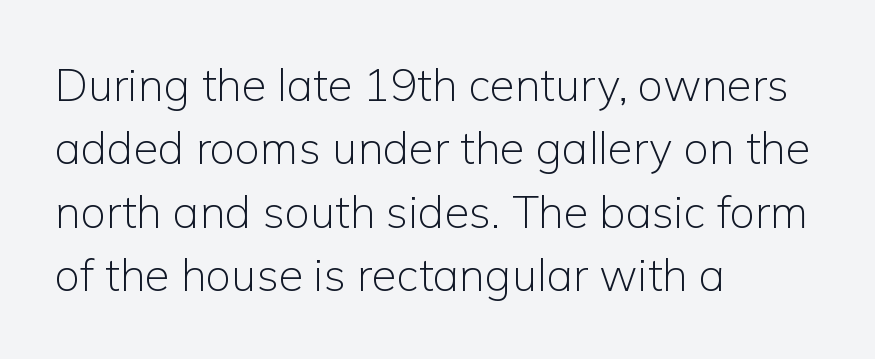
The image shows 45 px light sans-serif type, upright; set left-aligned, normal line spacing (1.41x), normal letter spacing, not underlined; low stroke contrast and a medium x-height.
